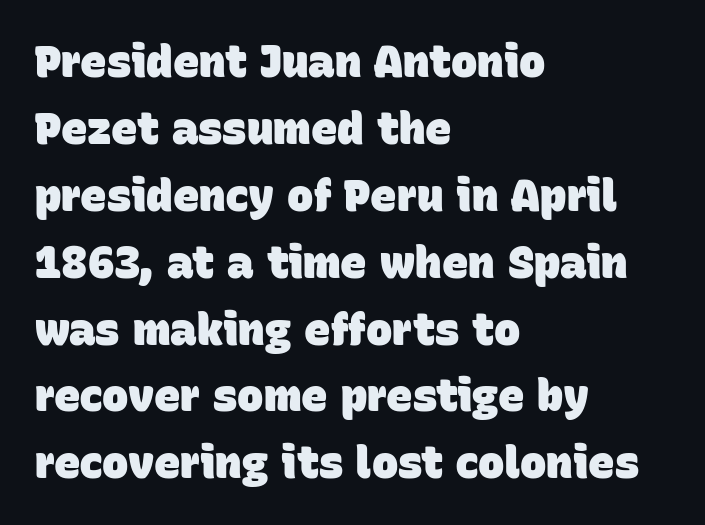
The rendering anchors every line to the left-hand side. Emphasis by weight is at full strength: bold. The passage shown is typeset with a sans-serif family. Rows of type keep a routine distance in the vertical direction. The foot of each line stays bare and open. Caption: standard tracking, unaltered.
